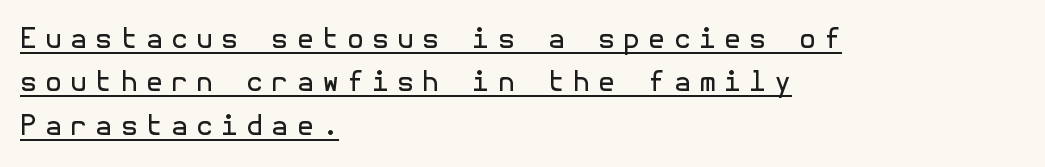
{"serif": "no", "italic": "no", "bold": "no", "weight": "regular", "width": "normal", "x_height": "medium", "underline": "yes", "align": "left", "line_spacing": "normal", "line_spacing_ratio": 1.55, "letter_spacing": "wide", "letter_spacing_em": 0.28, "glyph_px": 28}
